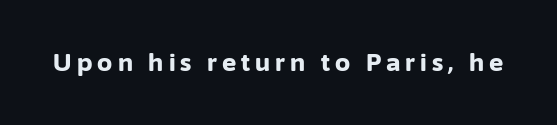
Q: Is the text bold? A: Yes.
Q: Is the text italic (slanted)? A: No, it is upright.
Q: Is the text underlined? A: No.
Q: Is the spacing between letters normal or unusually wide? A: Unusually wide.
